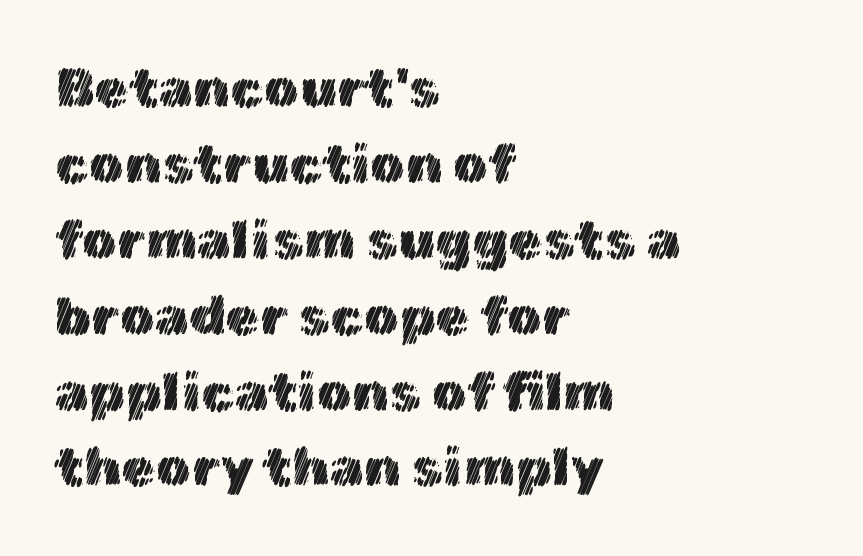
Q: Is the text italic (slanted)? A: No, it is upright.
Q: Is the text underlined? A: No.
Q: How is the paragraph aligned? A: Left-aligned.
Q: Is the spacing between letters normal or unusually wide? A: Normal.
Q: Is the spacing between lines tight, normal or loose? A: Normal.
Q: Width (condensed, normal, or wide)? A: Normal.
Q: x-height? A: Medium.
Q: Monospaced? A: No.
